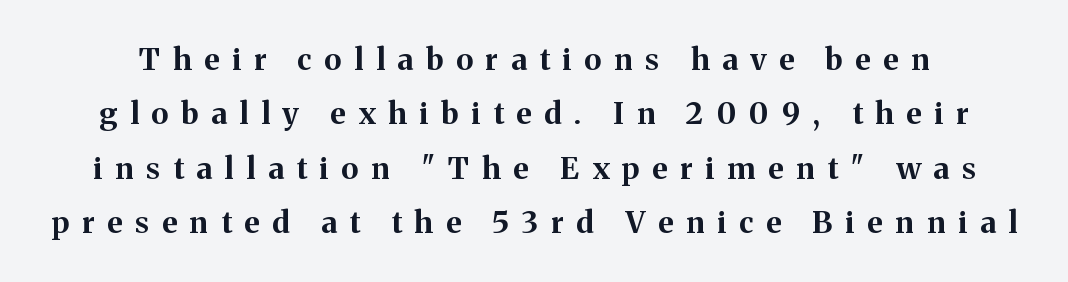
{"serif": "yes", "italic": "no", "bold": "yes", "weight": "bold", "width": "normal", "stroke_contrast": "medium", "x_height": "medium", "monospaced": "no", "underline": "no", "line_spacing_ratio": 1.81, "letter_spacing": "wide", "letter_spacing_em": 0.43, "glyph_px": 30}
